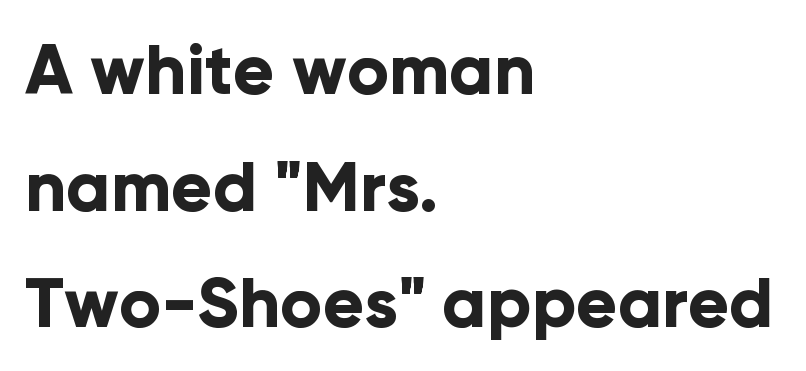
The image shows 69 px bold sans-serif type, upright; set left-aligned, normal line spacing (1.69x), normal letter spacing, not underlined; low stroke contrast and a medium x-height.
